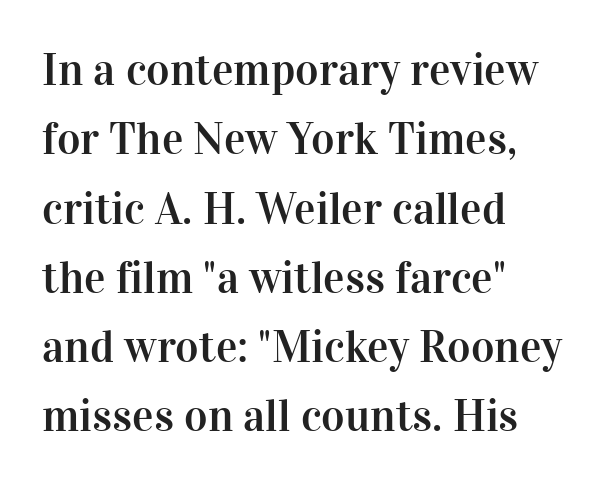
Q: Is the text italic (slanted)? A: No, it is upright.
Q: Is the typeface a serif or a sans-serif typeface? A: Serif.
Q: Is the text underlined? A: No.
Q: How is the paragraph aligned? A: Left-aligned.
Q: Is the spacing between letters normal or unusually wide? A: Normal.
Q: Is the spacing between lines tight, normal or loose? A: Normal.
Q: Width (condensed, normal, or wide)? A: Normal.
Q: Stroke contrast? A: High.
Q: x-height? A: Medium.
Q: Monospaced? A: No.
